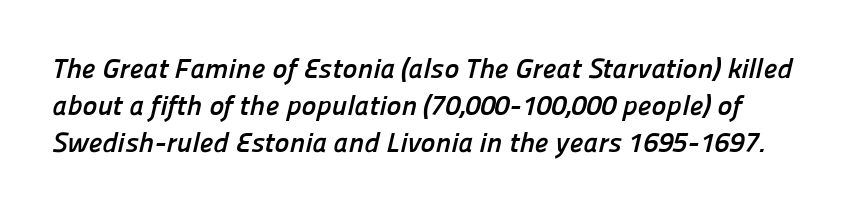
The passage shown stacks its lines at a standard gap. These lines are rendered in a variable-pitch font. Words appear dense and cohesive because spacing is normal. Heft: maximum for text — a bold. Only glyphs here, with clear space below each row.
